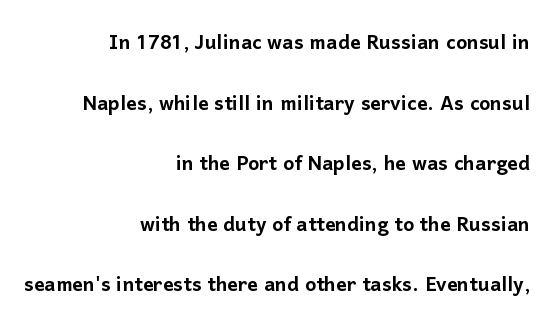
Q: Is the text italic (slanted)? A: No, it is upright.
Q: Is the text underlined? A: No.
Q: How is the paragraph aligned? A: Right-aligned.
Q: Is the spacing between letters normal or unusually wide? A: Normal.
Q: Is the spacing between lines tight, normal or loose? A: Loose.
